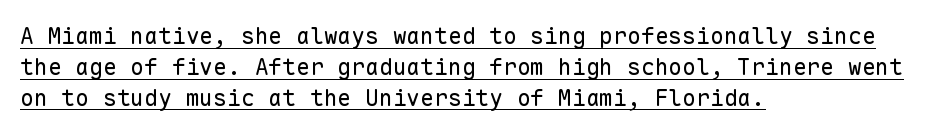
Q: Is the text bold? A: No.
Q: Is the text italic (slanted)? A: No, it is upright.
Q: Is the text underlined? A: Yes.
Q: How is the paragraph aligned? A: Left-aligned.
Q: Is the spacing between letters normal or unusually wide? A: Normal.
Q: Is the spacing between lines tight, normal or loose? A: Normal.
